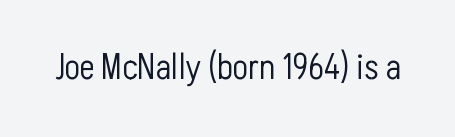
The image shows 36 px light, condensed sans-serif type, upright; set normal letter spacing, not underlined; low stroke contrast and a medium x-height.
